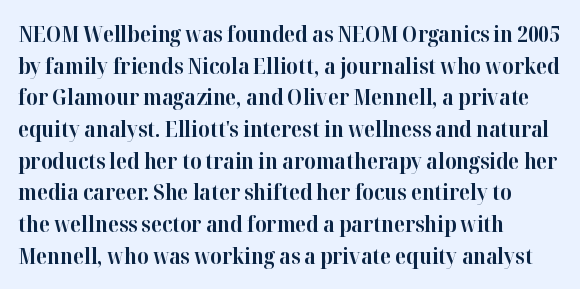
Q: Is the text bold? A: Yes.
Q: Is the text italic (slanted)? A: No, it is upright.
Q: Is the text underlined? A: No.
Q: How is the paragraph aligned? A: Left-aligned.
Q: Is the spacing between letters normal or unusually wide? A: Normal.
Q: Is the spacing between lines tight, normal or loose? A: Normal.
